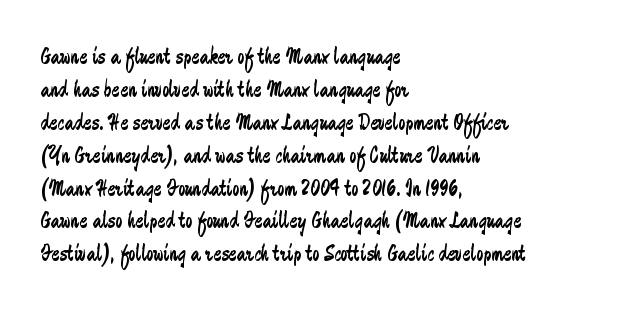
The image shows 24 px text type; set left-aligned, normal line spacing (1.37x), normal letter spacing, not underlined.
